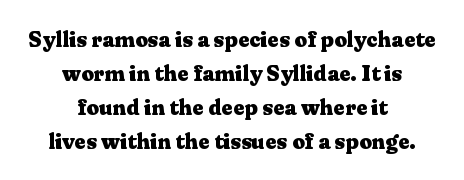
You'd pick this weight for a headline — it's a proper bold. The gaps between neighbouring characters are ordinary and unremarkable. Unlike italic type, these characters show no tilt at all. A typesetter would call this leading conventional body-copy spacing. Underlining? Definitely not there.
